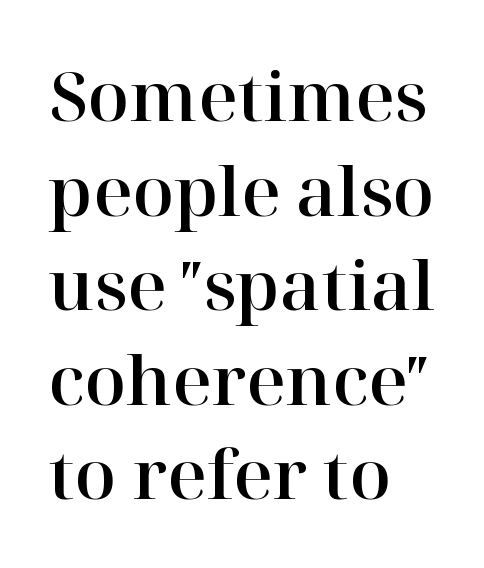
{"serif": "yes", "italic": "no", "width": "normal", "stroke_contrast": "high", "x_height": "medium", "monospaced": "no", "underline": "no", "align": "left", "line_spacing": "normal", "line_spacing_ratio": 1.39, "letter_spacing": "normal", "letter_spacing_em": 0.0, "glyph_px": 68}
